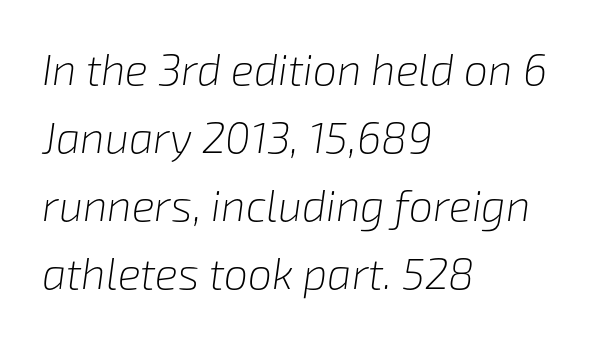
The letters advance in unequal steps, a hallmark of proportional type. Nothing heavy about these letters — not bold at all. This rendering leaves character spacing at its baseline value. Emphasis-style slanted type is in use.
